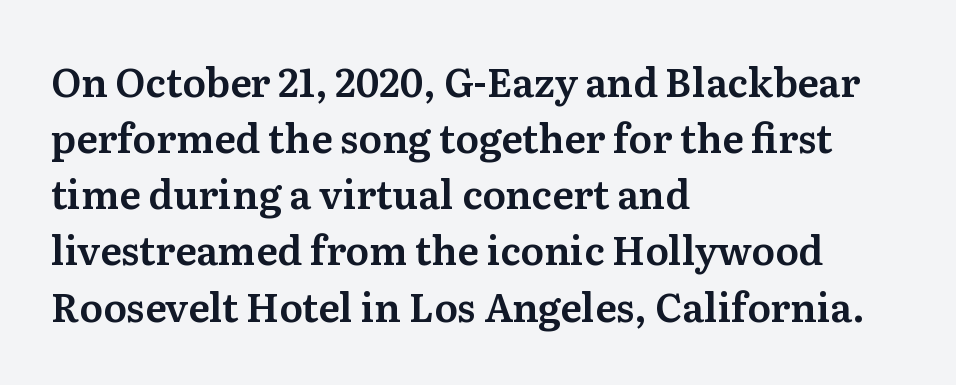
{"serif": "yes", "italic": "no", "width": "normal", "stroke_contrast": "medium", "x_height": "medium", "monospaced": "no", "underline": "no", "align": "left", "line_spacing": "normal", "line_spacing_ratio": 1.44, "letter_spacing": "normal", "letter_spacing_em": 0.0, "glyph_px": 39}
